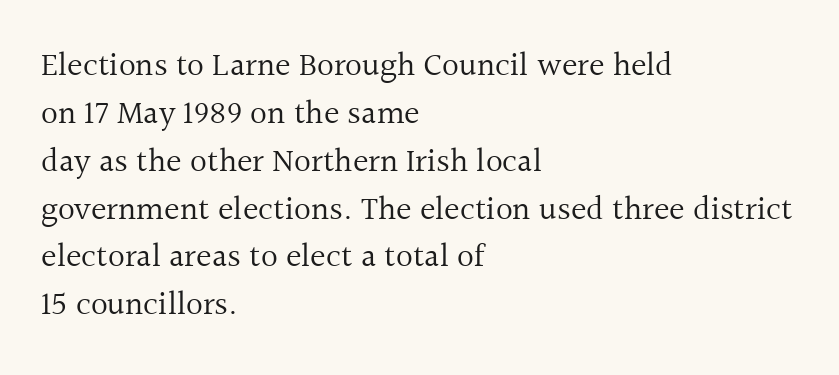
{"serif": "yes", "italic": "no", "bold": "no", "weight": "regular", "width": "normal", "x_height": "medium", "monospaced": "no", "underline": "no", "align": "left", "line_spacing": "normal", "line_spacing_ratio": 1.45, "letter_spacing": "normal", "letter_spacing_em": 0.0, "glyph_px": 33}
